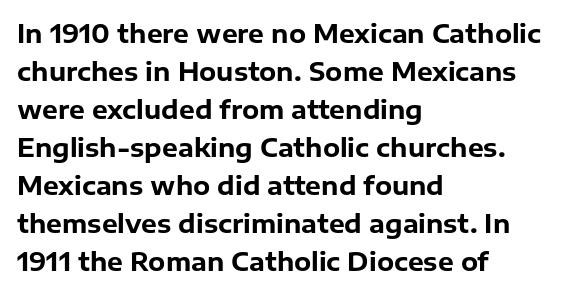
{"italic": "no", "bold": "yes", "underline": "no", "align": "left", "line_spacing": "normal", "line_spacing_ratio": 1.52, "letter_spacing": "normal", "letter_spacing_em": 0.0, "glyph_px": 25}
